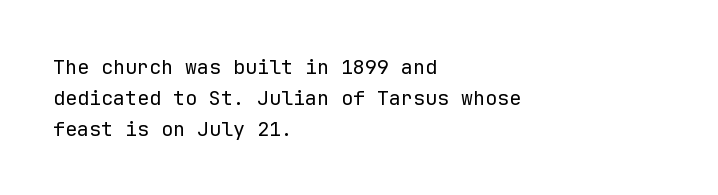
{"italic": "no", "bold": "no", "underline": "no", "align": "left", "line_spacing": "normal", "line_spacing_ratio": 1.55, "letter_spacing": "normal", "letter_spacing_em": 0.0, "glyph_px": 20}
